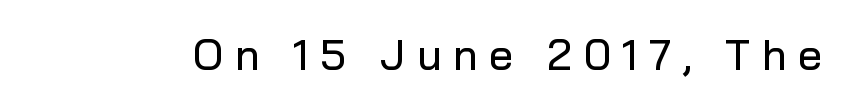
Q: Is the text italic (slanted)? A: No, it is upright.
Q: Is the typeface a serif or a sans-serif typeface? A: Sans-serif.
Q: Is the text underlined? A: No.
Q: Is the spacing between letters normal or unusually wide? A: Unusually wide.
Q: Width (condensed, normal, or wide)? A: Normal.
Q: Stroke contrast? A: Low.
Q: x-height? A: Medium.
Q: Monospaced? A: No.
